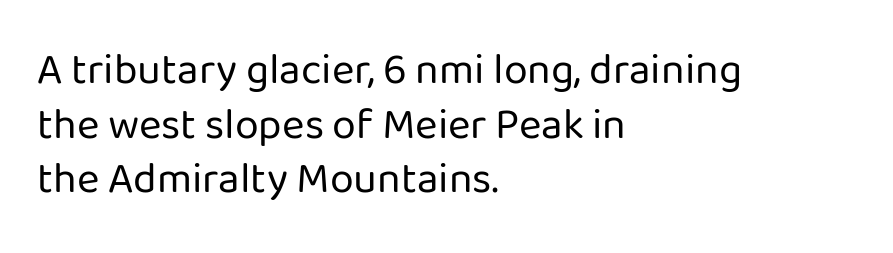
The image shows 43 px regular-weight sans-serif type, upright; set left-aligned, normal line spacing (1.27x), normal letter spacing, not underlined; low stroke contrast and a medium x-height.
